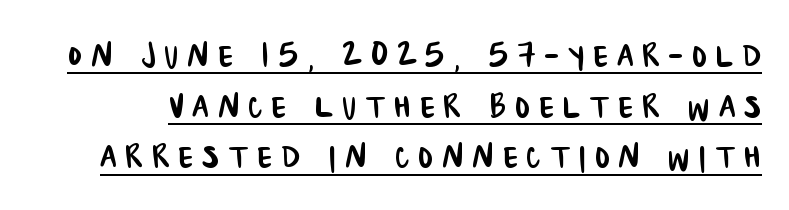
{"serif": "no", "width": "condensed", "stroke_contrast": "low", "x_height": "large", "monospaced": "no", "underline": "yes", "line_spacing_ratio": 1.18, "letter_spacing": "wide", "letter_spacing_em": 0.21, "glyph_px": 43}
